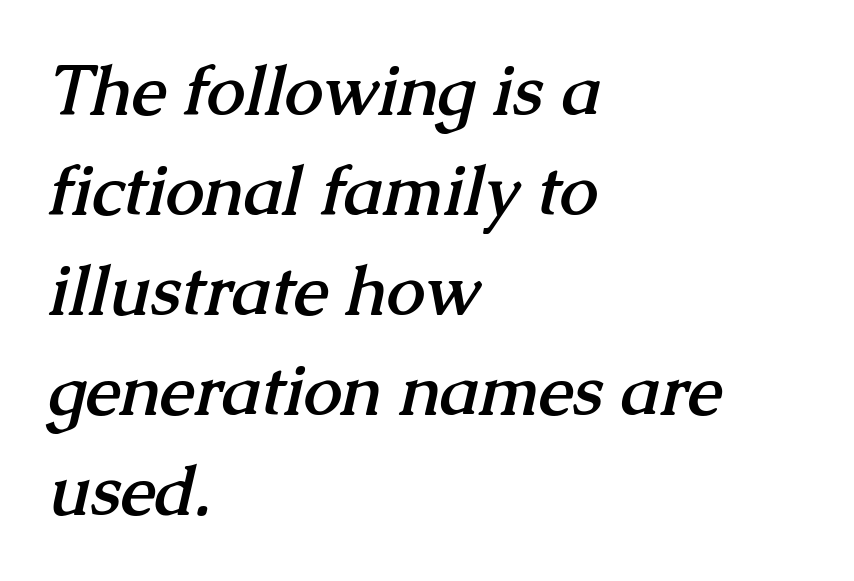
Here the designer chose a conventional face with non-uniform glyph widths. These words are printed bold, with thick strokes throughout. The space beneath each line is pristine and unruled. Compared with typical paragraphs, the rows here are spaced about the same. Serifs: yes, visible at the terminals of the letterforms. The face used here is rendered with its standard letterfit.
